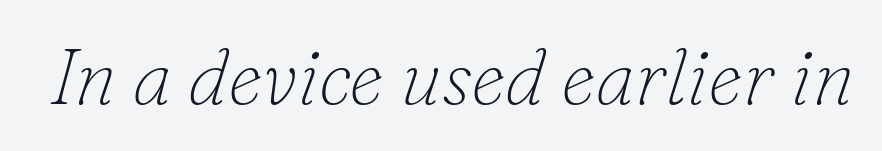
{"serif": "yes", "italic": "yes", "lean": "right", "slant_degrees": 16, "bold": "no", "weight": "thin", "width": "normal", "stroke_contrast": "low", "x_height": "small", "monospaced": "no", "underline": "no", "letter_spacing": "normal", "letter_spacing_em": 0.0, "glyph_px": 78}
